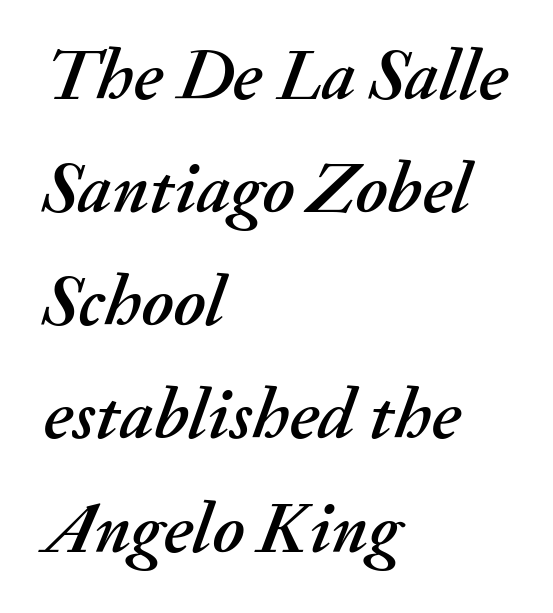
{"italic": "yes", "lean": "right", "slant_degrees": 20, "width": "normal", "stroke_contrast": "medium", "x_height": "small", "monospaced": "no", "underline": "no", "align": "left", "line_spacing": "normal", "line_spacing_ratio": 1.55, "letter_spacing": "normal", "letter_spacing_em": 0.0, "glyph_px": 73}
